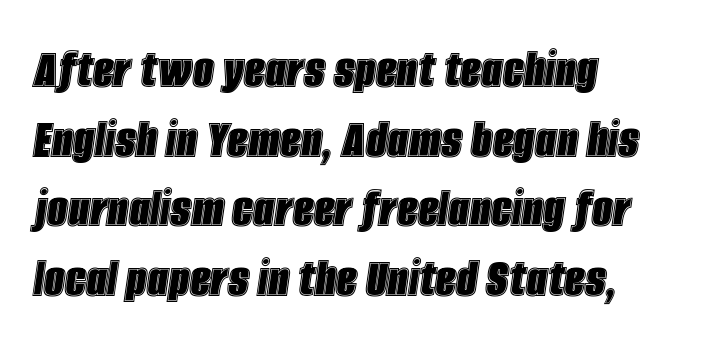
The image shows 58 px condensed type, italic (leaning right); set left-aligned, line spacing 1.2x, normal letter spacing, not underlined; a large x-height.
